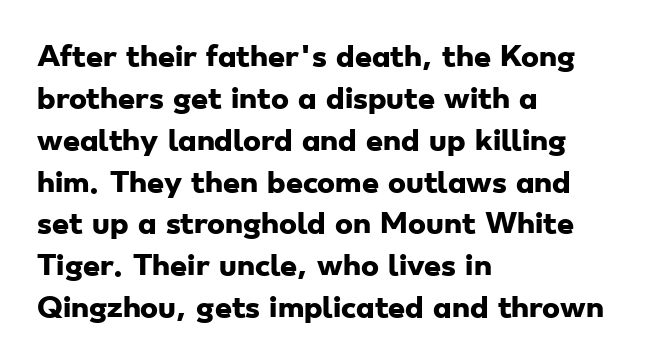
Q: Is the text bold? A: Yes.
Q: Is the text underlined? A: No.
Q: How is the paragraph aligned? A: Left-aligned.
Q: Is the spacing between letters normal or unusually wide? A: Normal.
Q: Is the spacing between lines tight, normal or loose? A: Normal.
